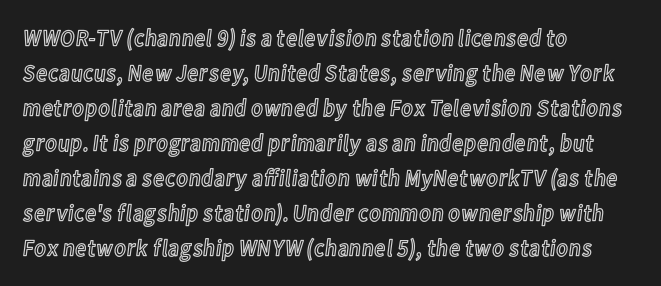
The image shows 24 px text type; set left-aligned, normal line spacing (1.46x), normal letter spacing, not underlined.
